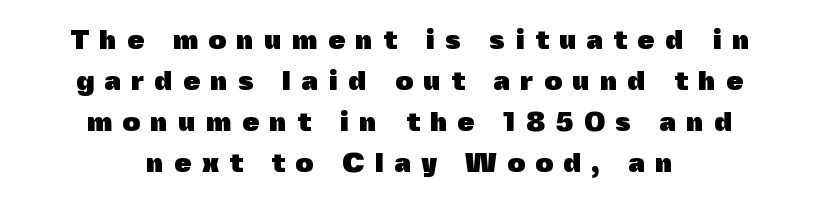
The image shows 28 px heavy sans-serif type, upright; set centered, normal line spacing (1.47x), unusually wide letter spacing (+0.36 em), not underlined; a medium x-height.
